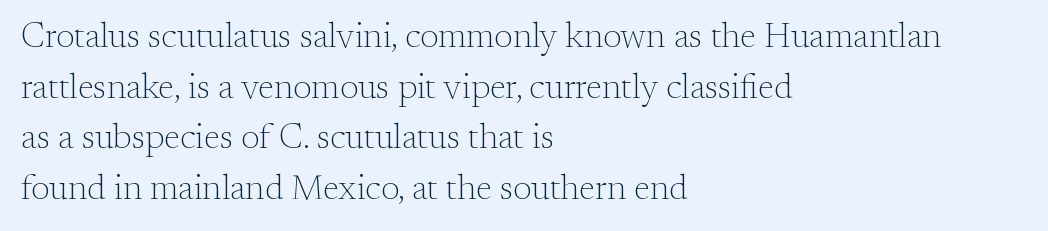
{"serif": "yes", "italic": "no", "bold": "no", "weight": "light", "width": "normal", "stroke_contrast": "medium", "x_height": "small", "monospaced": "no", "underline": "no", "align": "left", "line_spacing": "normal", "line_spacing_ratio": 1.45, "letter_spacing": "normal", "letter_spacing_em": 0.0, "glyph_px": 35}
